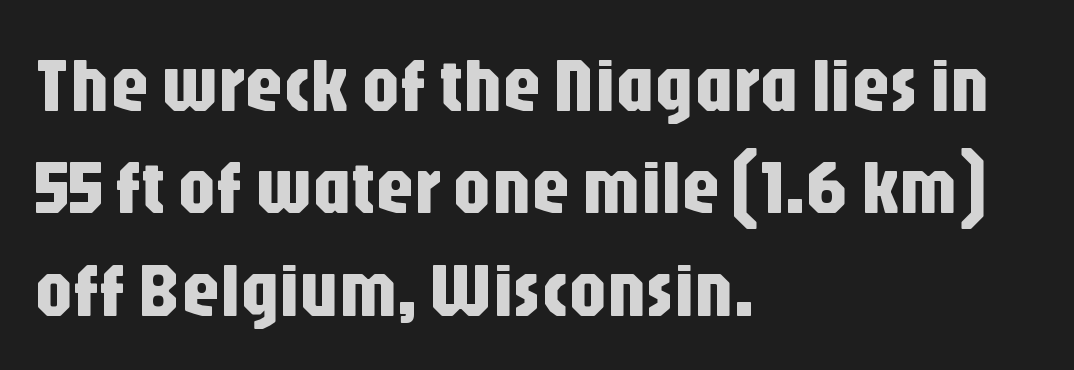
The image shows 77 px condensed sans-serif type, upright; set left-aligned, normal line spacing (1.33x), normal letter spacing, not underlined; low stroke contrast and a large x-height.
